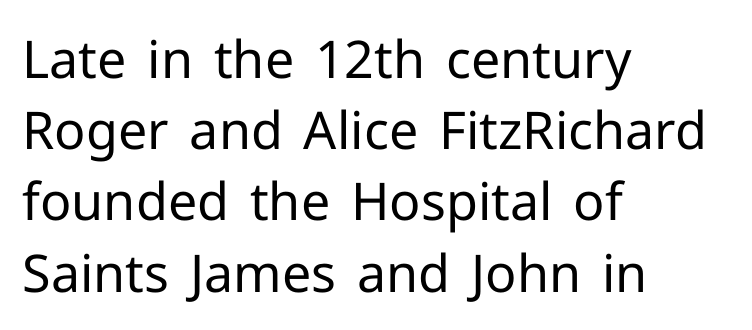
Q: Is the text bold? A: No.
Q: Is the text italic (slanted)? A: No, it is upright.
Q: Is the typeface a serif or a sans-serif typeface? A: Sans-serif.
Q: Is the text underlined? A: No.
Q: How is the paragraph aligned? A: Left-aligned.
Q: Is the spacing between letters normal or unusually wide? A: Normal.
Q: Is the spacing between lines tight, normal or loose? A: Normal.
Q: Width (condensed, normal, or wide)? A: Normal.
Q: Stroke contrast? A: Low.
Q: x-height? A: Medium.
Q: Monospaced? A: No.
